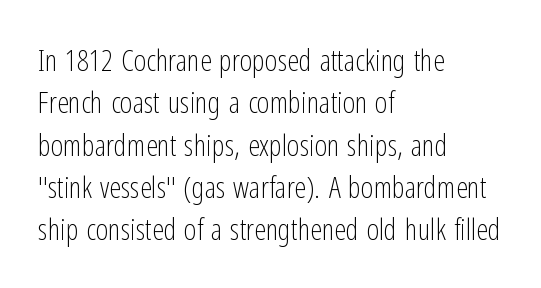
{"serif": "no", "italic": "no", "bold": "no", "weight": "light", "width": "condensed", "stroke_contrast": "low", "x_height": "medium", "monospaced": "no", "underline": "no", "align": "left", "line_spacing": "normal", "line_spacing_ratio": 1.41, "letter_spacing": "normal", "letter_spacing_em": 0.0, "glyph_px": 30}
